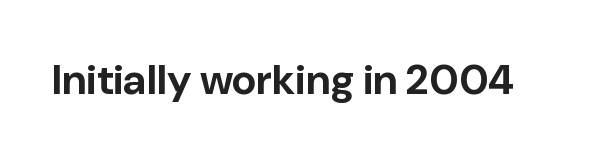
The image shows 42 px bold sans-serif type, upright; set normal letter spacing, not underlined; low stroke contrast and a medium x-height.
